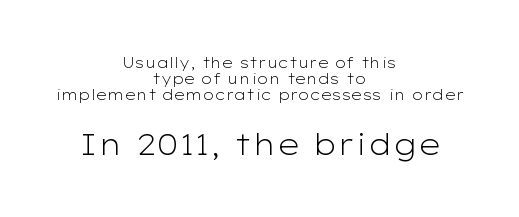
The image shows 29 px light, wide sans-serif type, upright; set centered, line spacing 1.16x, normal letter spacing, not underlined; the second (bottom) block is 2.07x larger; low stroke contrast and a medium x-height.
